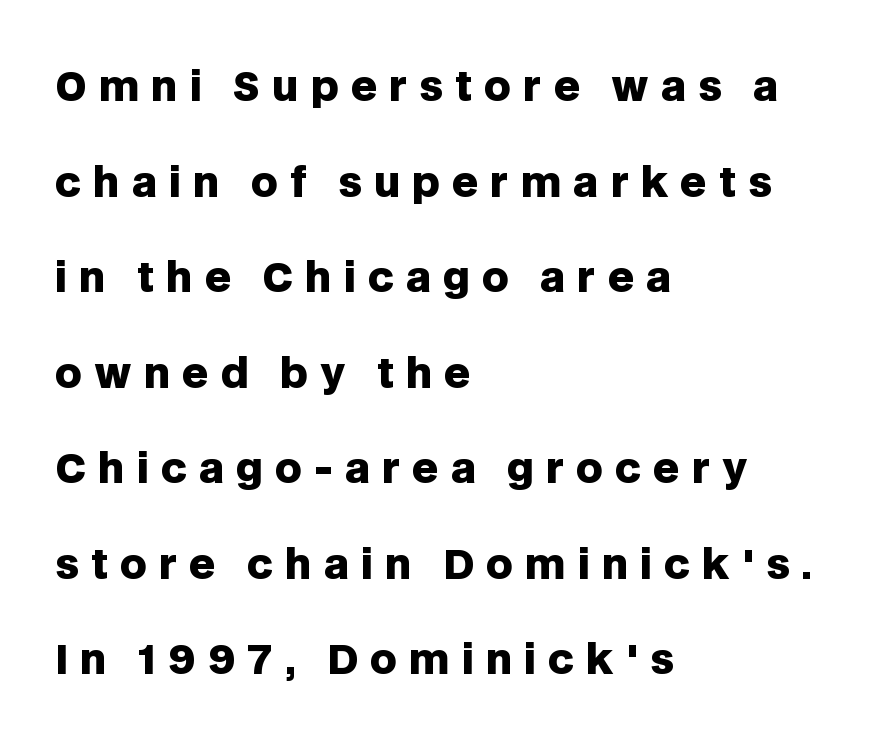
A clean baseline with only descenders dipping below it. This rendering widens character spacing well past its baseline value. The type sits square on the baseline with zero lean. Each glyph is drawn with heavy, bold strokes. Serif or sans? Sans — the stroke terminals are bare. Compared with a centered layout, this one pins lines to the left instead.
